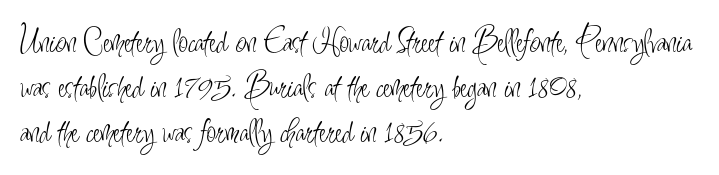
Q: Is the text bold? A: No.
Q: Is the typeface a serif or a sans-serif typeface? A: Sans-serif.
Q: Is the text underlined? A: No.
Q: How is the paragraph aligned? A: Left-aligned.
Q: Is the spacing between letters normal or unusually wide? A: Normal.
Q: Is the spacing between lines tight, normal or loose? A: Normal.
Q: Width (condensed, normal, or wide)? A: Condensed.
Q: Stroke contrast? A: Low.
Q: x-height? A: Small.
Q: Monospaced? A: No.
